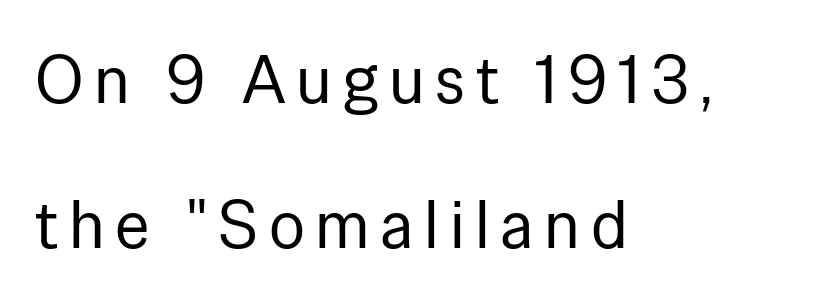
{"serif": "no", "italic": "no", "bold": "no", "weight": "regular", "width": "normal", "stroke_contrast": "low", "x_height": "medium", "monospaced": "no", "underline": "no", "align": "left", "line_spacing": "loose", "line_spacing_ratio": 2.17, "glyph_px": 67}
